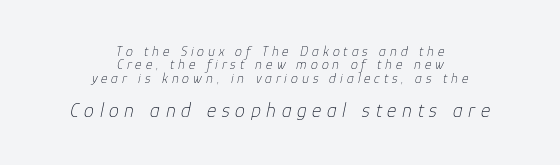
Q: Is the text bold? A: No.
Q: Is the text italic (slanted)? A: Yes, it leans right by about 12 degrees.
Q: Is the text underlined? A: No.
Q: How is the paragraph aligned? A: Centered.
Q: Is the spacing between letters normal or unusually wide? A: Unusually wide.
Q: Is the spacing between lines tight, normal or loose? A: Tight.
Q: Which block of text is set in a larger size, the first (top) or the second (bottom)? A: The second (bottom) one.
